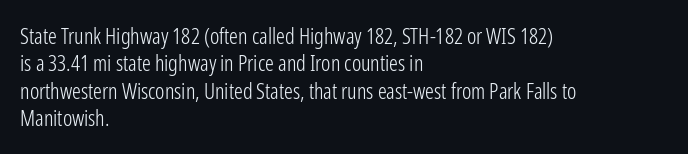
The image shows 22 px text type, upright; set left-aligned, normal line spacing (1.25x), normal letter spacing, not underlined.
